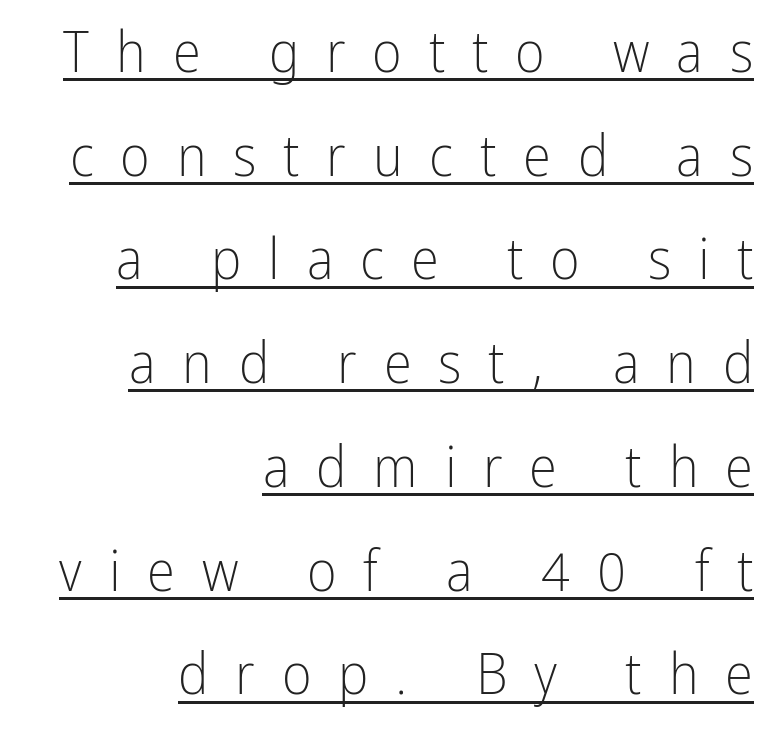
In terms of posture, this sample is upright. You could only call the tracking loose — the letters float apart. The face used here is proportionally spaced, like ordinary book or web type. Compared with a flush-left layout, this one pins lines to the opposite, right side.
